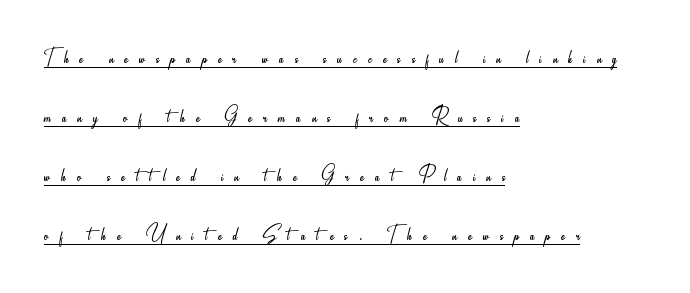
Rows of type keep a wide berth in the vertical direction. The face looks like a standard text weight, possibly lighter. This rendering widens character spacing well past its baseline value. The text block is weighted toward the left margin, trailing off unevenly rightward.
